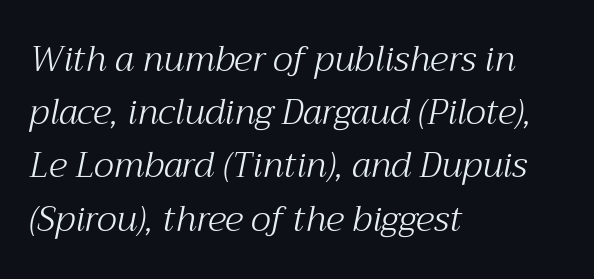
{"serif": "yes", "italic": "yes", "lean": "right", "slant_degrees": 12, "bold": "no", "weight": "light", "width": "normal", "stroke_contrast": "medium", "x_height": "medium", "monospaced": "no", "underline": "no", "align": "left", "line_spacing": "normal", "line_spacing_ratio": 1.52, "letter_spacing": "normal", "letter_spacing_em": 0.0, "glyph_px": 35}
